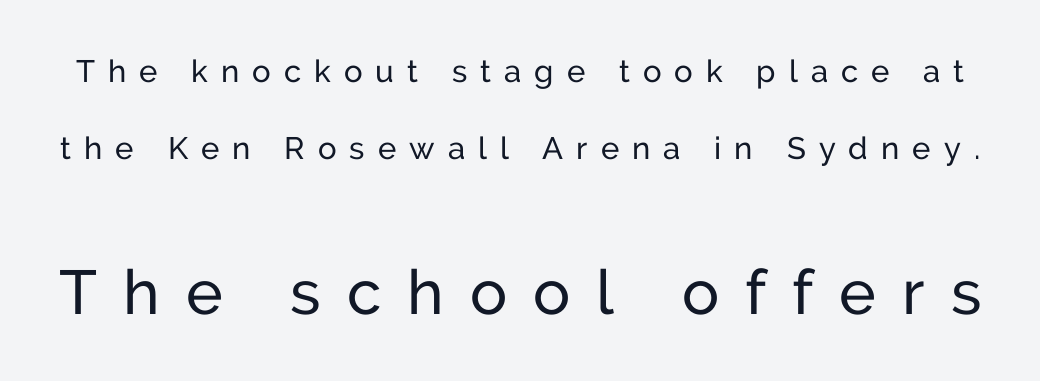
Note the varied advance widths — an 'i' is clearly narrower than an 'm'. In terms of leading, this rendering errs on the spacious side. Examine the stroke ends and you'll find no serifs. Small over large — that's the arrangement of the two blocks here. Just letters on the line, the space beneath them empty. Vertical strokes here are truly vertical.
